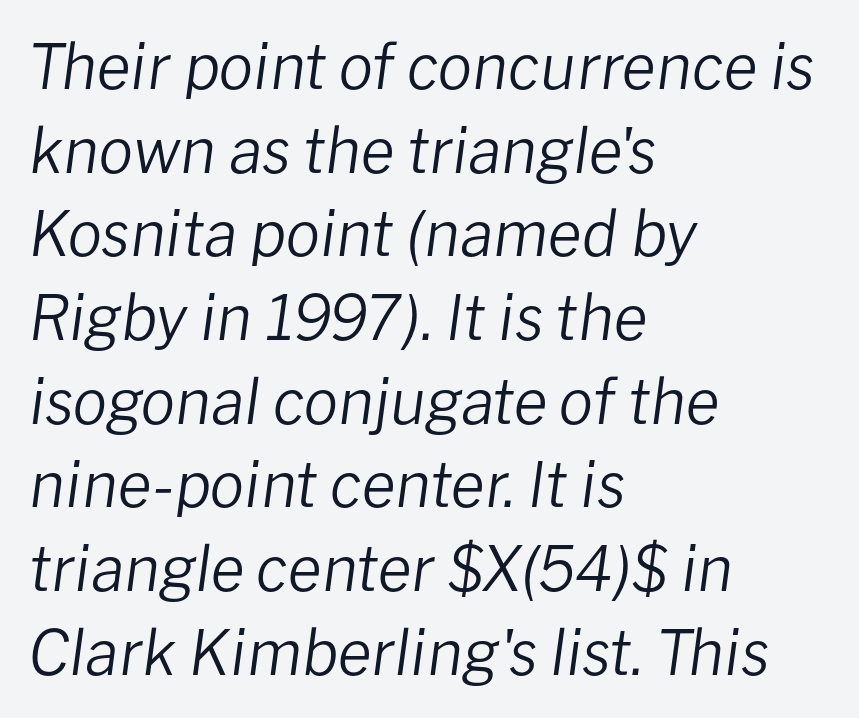
The image shows 62 px regular-weight type, italic (leaning right); set left-aligned, normal line spacing (1.35x), normal letter spacing, not underlined; low stroke contrast and a medium x-height.
